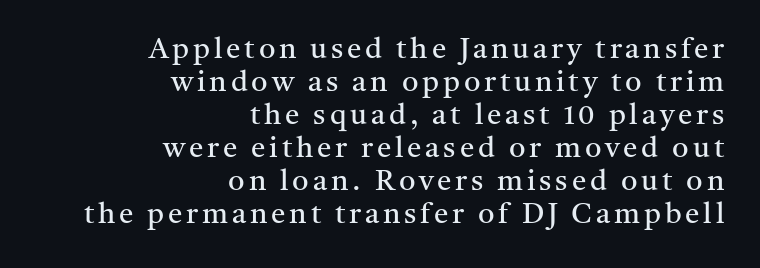
Q: Is the text bold? A: No.
Q: Is the text italic (slanted)? A: No, it is upright.
Q: Is the typeface a serif or a sans-serif typeface? A: Serif.
Q: Is the text underlined? A: No.
Q: How is the paragraph aligned? A: Right-aligned.
Q: Is the spacing between lines tight, normal or loose? A: Tight.
Q: Width (condensed, normal, or wide)? A: Normal.
Q: Stroke contrast? A: Medium.
Q: x-height? A: Medium.
Q: Monospaced? A: No.
